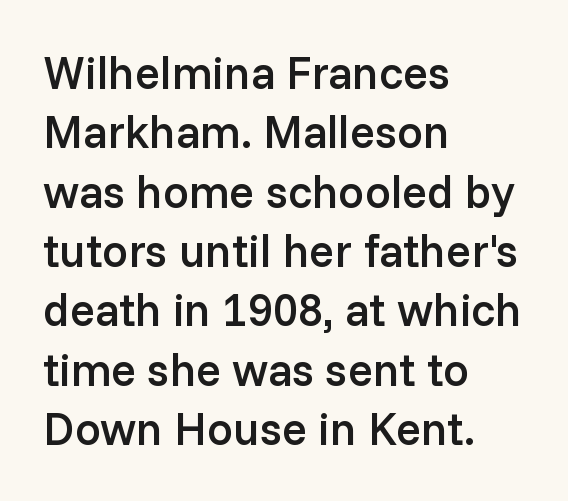
The image shows 46 px semibold sans-serif type, upright; set left-aligned, normal line spacing (1.29x), normal letter spacing, not underlined; low stroke contrast and a medium x-height.
